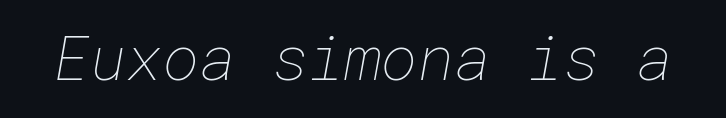
The image shows 62 px thin type; set normal letter spacing, not underlined; low stroke contrast and a medium x-height.
